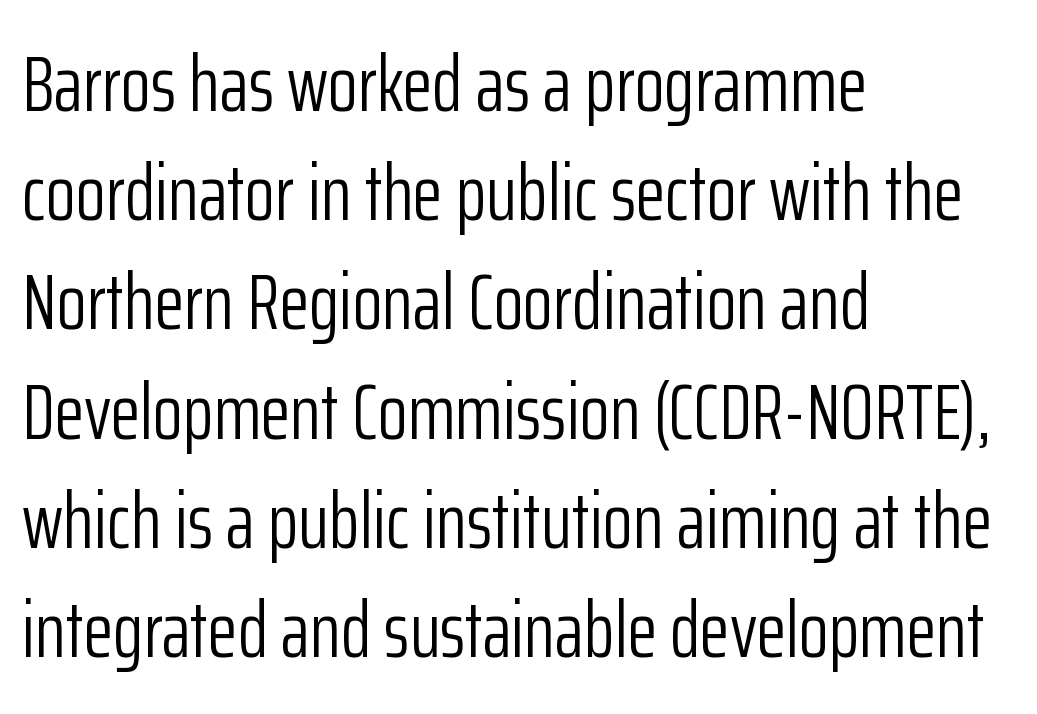
The image shows 78 px light, condensed sans-serif type, upright; set left-aligned, normal line spacing (1.4x), normal letter spacing, not underlined; low stroke contrast and a medium x-height.
